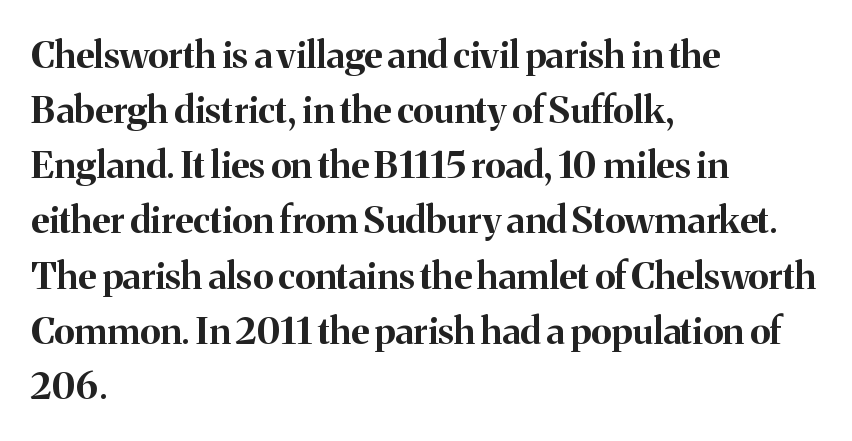
{"serif": "yes", "italic": "no", "bold": "yes", "weight": "bold", "width": "normal", "stroke_contrast": "medium", "x_height": "medium", "monospaced": "no", "underline": "no", "align": "left", "line_spacing": "normal", "line_spacing_ratio": 1.49, "letter_spacing": "normal", "letter_spacing_em": 0.0, "glyph_px": 37}
